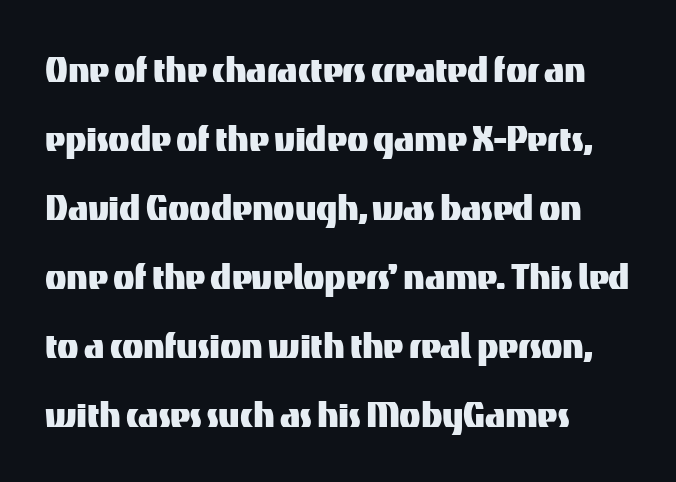
The image shows 44 px sans-serif type, upright; set left-aligned, normal line spacing (1.57x), normal letter spacing, not underlined; medium stroke contrast and a medium x-height.
